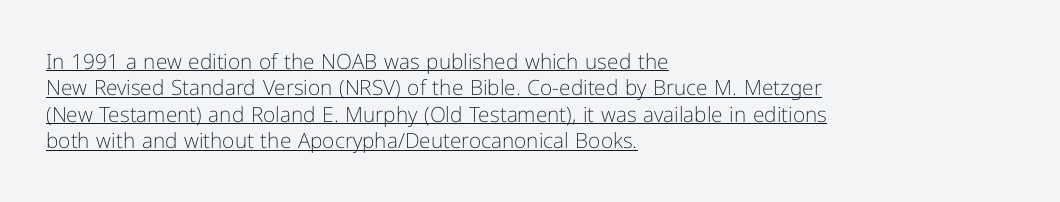
Q: Is the text bold? A: No.
Q: Is the text italic (slanted)? A: No, it is upright.
Q: Is the text underlined? A: Yes.
Q: How is the paragraph aligned? A: Left-aligned.
Q: Is the spacing between letters normal or unusually wide? A: Normal.
Q: Is the spacing between lines tight, normal or loose? A: Normal.
